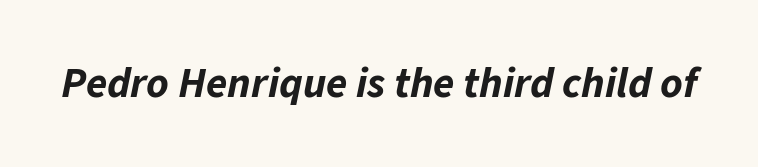
The image shows 43 px bold type, italic (leaning right); set normal letter spacing, not underlined; low stroke contrast and a medium x-height.
